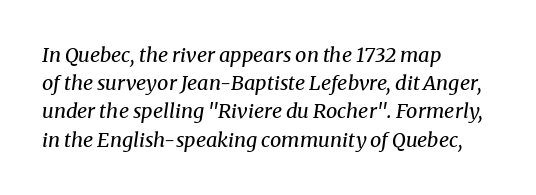
The image shows 20 px text type, italic (leaning right); set left-aligned, normal line spacing (1.41x), normal letter spacing, not underlined.
